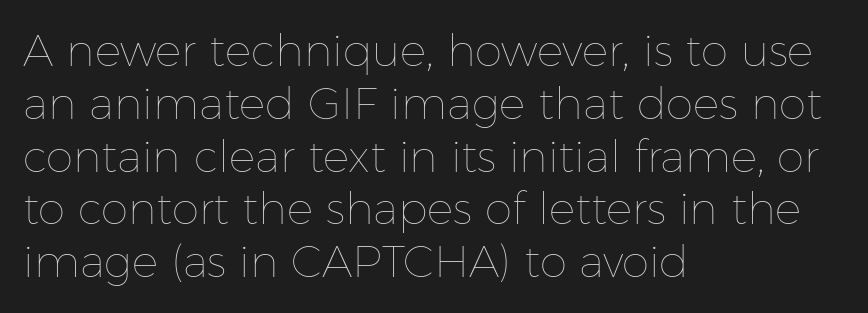
Honestly, there is no underline to notice here at all. The typeface has the unassuming heft of standard copy or less. The letters stand upright; this is a roman face. The tracking reads as untouched default to a designer's eye.
